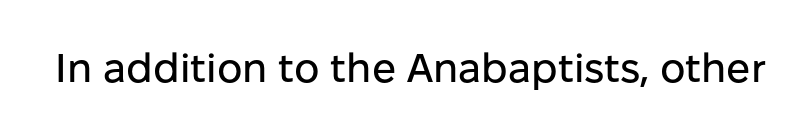
{"serif": "no", "italic": "no", "width": "normal", "stroke_contrast": "low", "x_height": "medium", "monospaced": "no", "underline": "no", "letter_spacing": "normal", "letter_spacing_em": 0.0, "glyph_px": 40}
